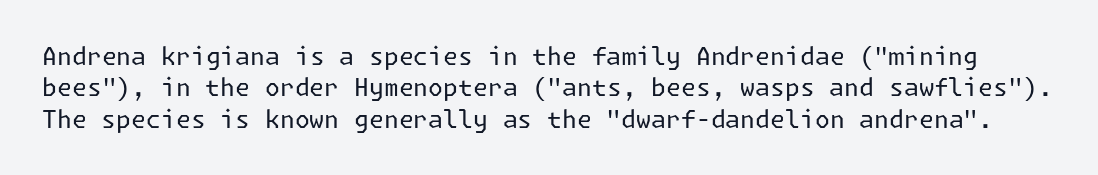
The image shows 24 px text type, upright; set normal line spacing (1.31x), normal letter spacing, not underlined.
